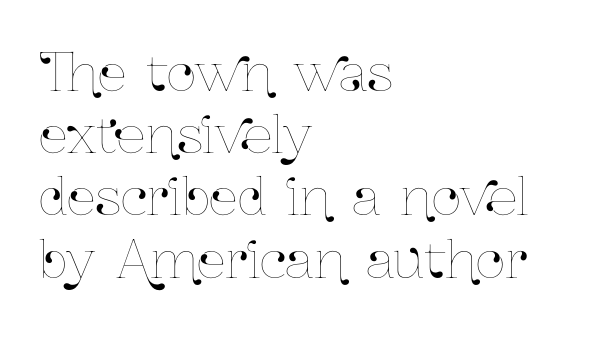
Looks like regular typesetting: each glyph gets only the width it needs. Horizontal alignment here is leftward, the default for most running prose. The tracking reads as untouched default to a designer's eye. Descender tails drop into unmarked territory.
